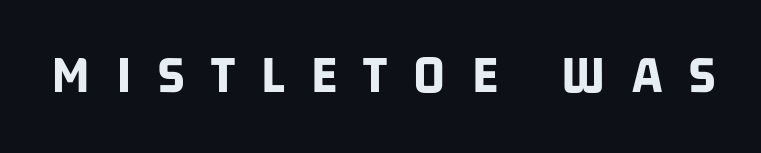
The passage shown is typed in a proportional face where columns would drift. The string is rendered with underlining switched off. Observe the wide spacing: letters keep a clear distance from each other. How heavy is the stroke? Heavy — this is a bold. A typesetter would label this face a sans.
